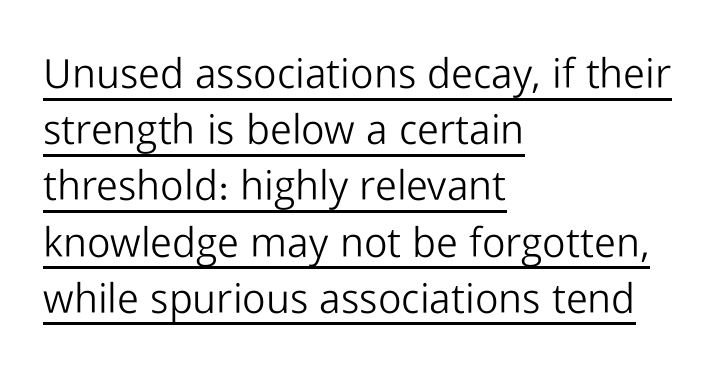
Q: Is the text bold? A: No.
Q: Is the text italic (slanted)? A: No, it is upright.
Q: Is the typeface a serif or a sans-serif typeface? A: Sans-serif.
Q: Is the text underlined? A: Yes.
Q: How is the paragraph aligned? A: Left-aligned.
Q: Is the spacing between letters normal or unusually wide? A: Normal.
Q: Is the spacing between lines tight, normal or loose? A: Normal.
Q: Width (condensed, normal, or wide)? A: Normal.
Q: Stroke contrast? A: Low.
Q: x-height? A: Medium.
Q: Monospaced? A: No.
